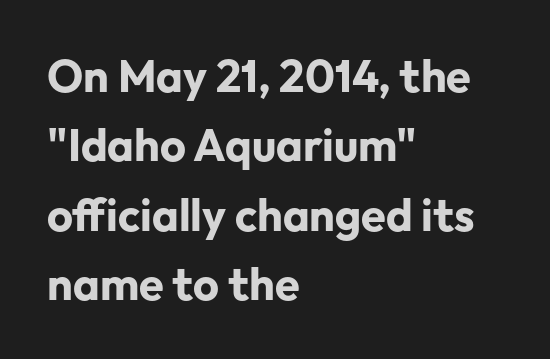
{"serif": "no", "italic": "no", "bold": "yes", "weight": "bold", "width": "normal", "stroke_contrast": "low", "x_height": "medium", "monospaced": "no", "underline": "no", "align": "left", "line_spacing": "normal", "line_spacing_ratio": 1.54, "letter_spacing": "normal", "letter_spacing_em": 0.0, "glyph_px": 45}
